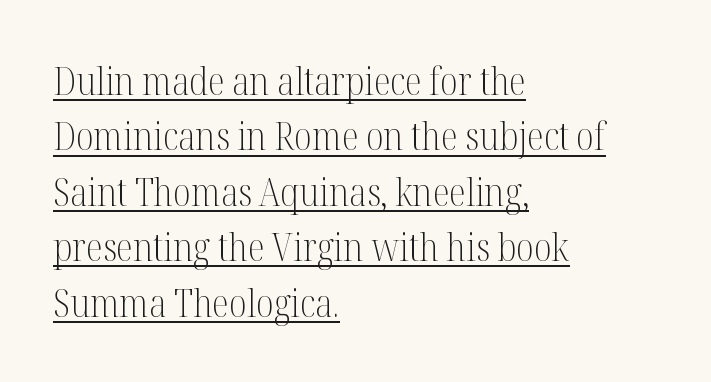
Q: Is the text bold? A: No.
Q: Is the text italic (slanted)? A: No, it is upright.
Q: Is the typeface a serif or a sans-serif typeface? A: Serif.
Q: Is the text underlined? A: Yes.
Q: How is the paragraph aligned? A: Left-aligned.
Q: Is the spacing between letters normal or unusually wide? A: Normal.
Q: Is the spacing between lines tight, normal or loose? A: Normal.
Q: Width (condensed, normal, or wide)? A: Condensed.
Q: Stroke contrast? A: Medium.
Q: x-height? A: Medium.
Q: Monospaced? A: No.
